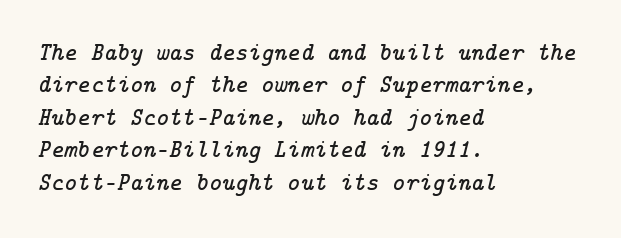
Beneath every word, the page is bare. Horizontally, the lines are justified to the leading edge only. These lines keep a tight, regular rhythm from letter to letter. Compared with typical paragraphs, the rows here are spaced about the same.
